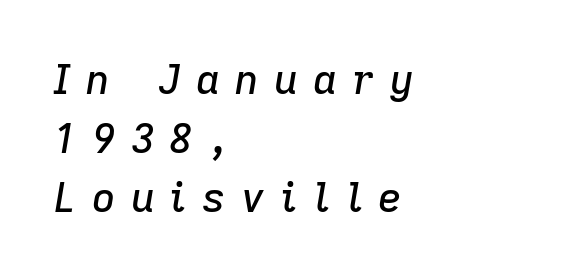
Q: Is the text italic (slanted)? A: Yes, it leans right by about 9 degrees.
Q: Is the text underlined? A: No.
Q: How is the paragraph aligned? A: Left-aligned.
Q: Is the spacing between letters normal or unusually wide? A: Unusually wide.
Q: Is the spacing between lines tight, normal or loose? A: Normal.
Q: Width (condensed, normal, or wide)? A: Normal.
Q: Stroke contrast? A: Low.
Q: x-height? A: Medium.
Q: Monospaced? A: No.
